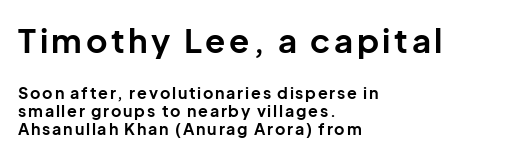
Q: Is the text bold? A: Yes.
Q: Is the text italic (slanted)? A: No, it is upright.
Q: Is the typeface a serif or a sans-serif typeface? A: Sans-serif.
Q: Is the text underlined? A: No.
Q: How is the paragraph aligned? A: Left-aligned.
Q: Is the spacing between lines tight, normal or loose? A: Tight.
Q: Which block of text is set in a larger size, the first (top) or the second (bottom)? A: The first (top) one.
Q: Width (condensed, normal, or wide)? A: Normal.
Q: Stroke contrast? A: Low.
Q: x-height? A: Medium.
Q: Monospaced? A: No.
